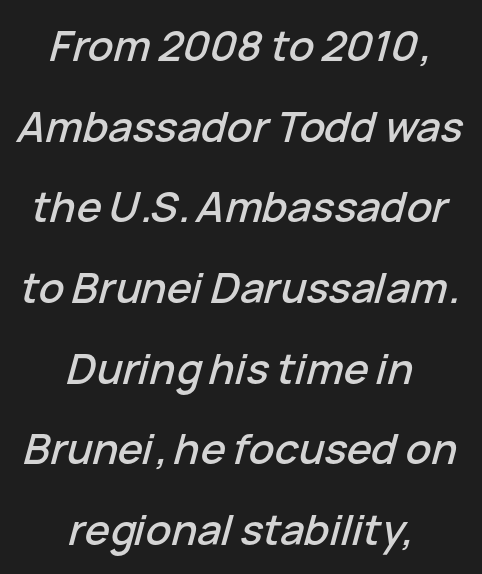
The image shows 42 px text type, italic (leaning right); set centered, loose line spacing (1.92x), normal letter spacing, not underlined; low stroke contrast and a medium x-height.
